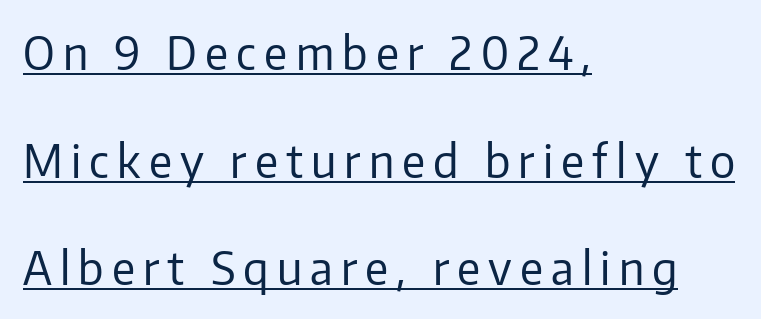
If you measured baseline to baseline, you'd find a long distance. Each letter's strokes conclude bluntly, with no projecting serifs. Do the letters lean? They stand straight. Weight: in the light-to-regular range. Varying glyph widths throughout — classic text-font behaviour.
